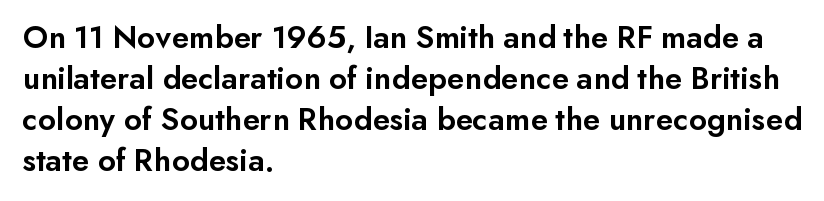
Q: Is the text bold? A: Semi-bold.
Q: Is the text italic (slanted)? A: No, it is upright.
Q: Is the typeface a serif or a sans-serif typeface? A: Sans-serif.
Q: Is the text underlined? A: No.
Q: How is the paragraph aligned? A: Left-aligned.
Q: Is the spacing between letters normal or unusually wide? A: Normal.
Q: Width (condensed, normal, or wide)? A: Normal.
Q: Stroke contrast? A: Low.
Q: x-height? A: Small.
Q: Monospaced? A: No.
